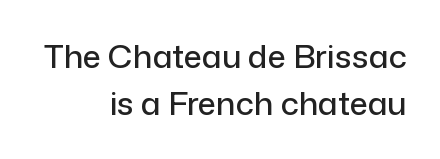
The image shows 32 px sans-serif type, upright; set right-aligned, normal line spacing (1.46x), normal letter spacing, not underlined; low stroke contrast and a medium x-height.
